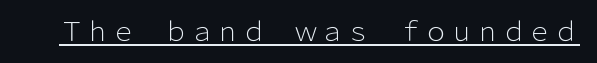
Short note: letters normally spaced. Is this a heavy cut? Hardly; it is regular or lighter. This sample uses an upright cut, with every glyph sitting square on the baseline. Is there an underline? Yes — a line sits under the letters.
